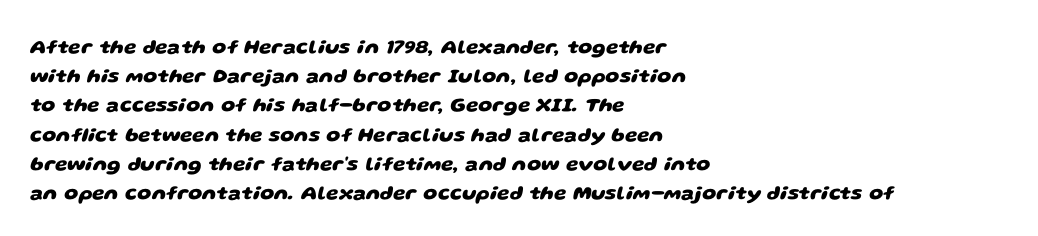
{"bold": "yes", "underline": "no", "align": "left", "line_spacing": "normal", "line_spacing_ratio": 1.46, "letter_spacing": "normal", "letter_spacing_em": 0.0, "glyph_px": 20}
